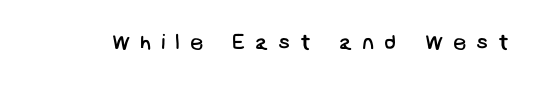
{"bold": "no", "underline": "no", "letter_spacing": "wide", "letter_spacing_em": 0.46, "glyph_px": 21}
